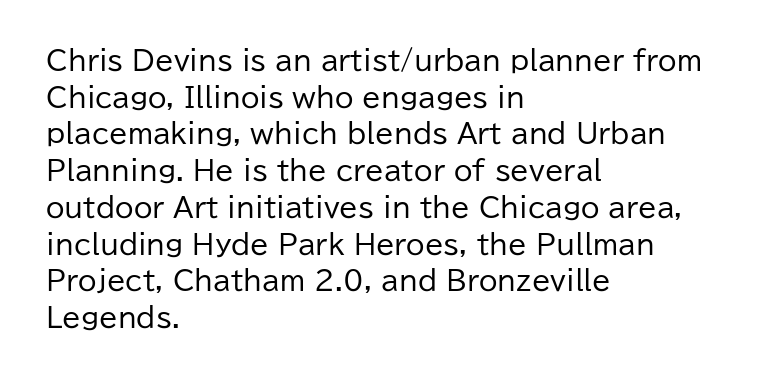
The image shows 27 px text type, upright; set left-aligned, normal line spacing (1.36x), normal letter spacing, not underlined.
